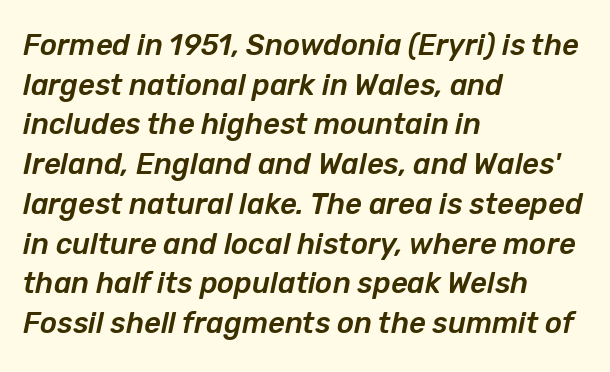
The image shows 29 px text type, italic (leaning right); set left-aligned, normal line spacing (1.37x), normal letter spacing, not underlined; low stroke contrast and a medium x-height.
